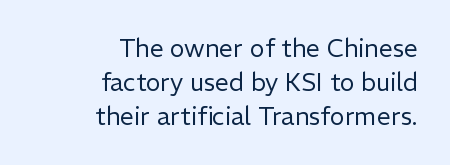
{"italic": "no", "bold": "no", "underline": "no", "align": "right", "line_spacing": "normal", "line_spacing_ratio": 1.37, "letter_spacing": "normal", "letter_spacing_em": 0.0, "glyph_px": 25}
